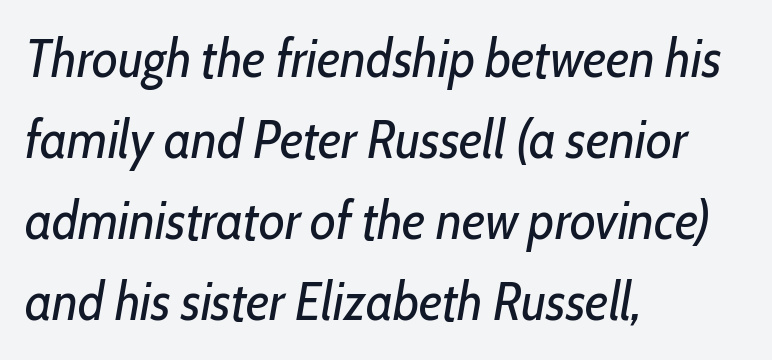
Q: Is the text bold? A: No.
Q: Is the text italic (slanted)? A: Yes, it leans right by about 10 degrees.
Q: Is the text underlined? A: No.
Q: How is the paragraph aligned? A: Left-aligned.
Q: Is the spacing between letters normal or unusually wide? A: Normal.
Q: Is the spacing between lines tight, normal or loose? A: Normal.
Q: Width (condensed, normal, or wide)? A: Condensed.
Q: Stroke contrast? A: Low.
Q: x-height? A: Medium.
Q: Monospaced? A: No.
